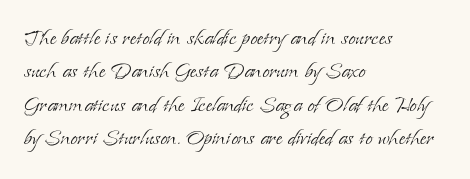
Q: Is the text bold? A: No.
Q: Is the text italic (slanted)? A: Yes.
Q: Is the text underlined? A: No.
Q: How is the paragraph aligned? A: Left-aligned.
Q: Is the spacing between letters normal or unusually wide? A: Normal.
Q: Is the spacing between lines tight, normal or loose? A: Normal.
